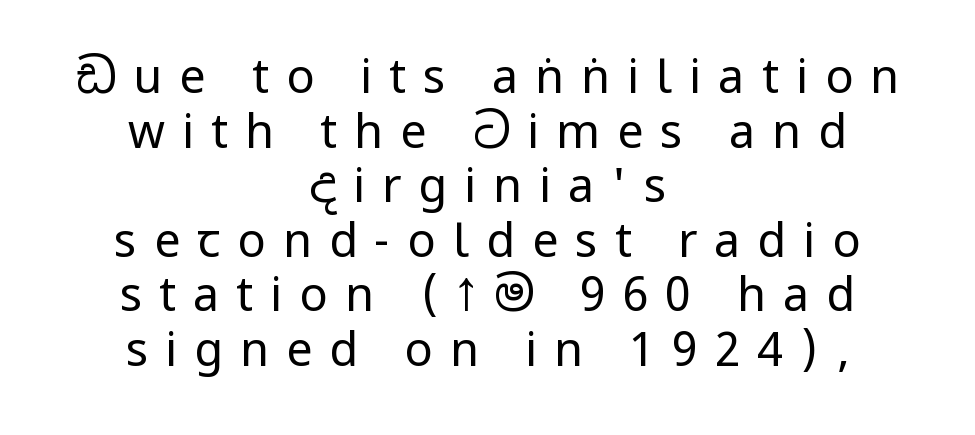
The image shows 47 px regular-weight, condensed sans-serif type, upright; set centered, line spacing 1.16x, unusually wide letter spacing (+0.36 em), not underlined; low stroke contrast.
